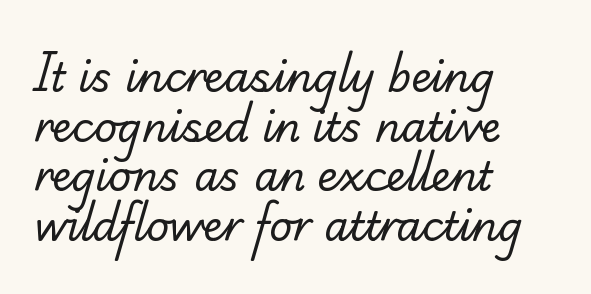
Bold? No — there's no thickening of the strokes. The rag falls on the right side of this text block. In terms of letterspacing, this is plain default setting. The passage shown is typed in a proportional face where columns would drift.
